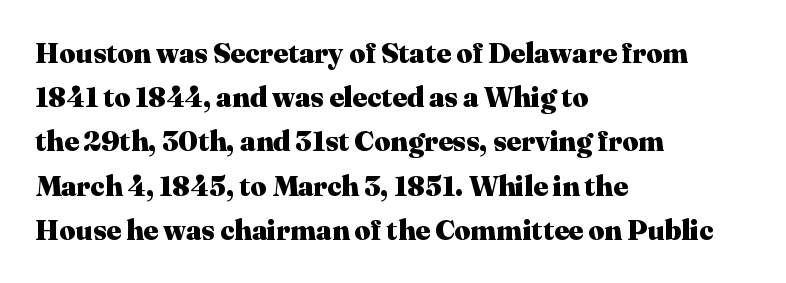
Q: Is the text bold? A: Yes.
Q: Is the text italic (slanted)? A: No, it is upright.
Q: Is the typeface a serif or a sans-serif typeface? A: Serif.
Q: Is the text underlined? A: No.
Q: How is the paragraph aligned? A: Left-aligned.
Q: Is the spacing between letters normal or unusually wide? A: Normal.
Q: Is the spacing between lines tight, normal or loose? A: Normal.
Q: Width (condensed, normal, or wide)? A: Normal.
Q: Stroke contrast? A: Medium.
Q: x-height? A: Medium.
Q: Monospaced? A: No.
